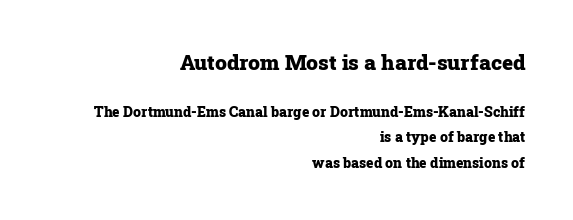
Anything drawn beneath the words? Only blank space. Typographic density is high because the face is bold. The type is set solid horizontally, with unmodified tracking. The rendering anchors every line to the right-hand side.
